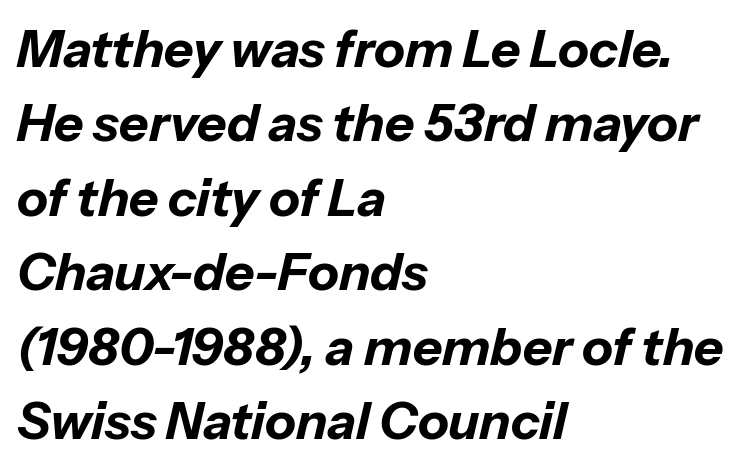
The lines in this sample share a left origin and differ only in where they stop. Pretty heavy lettering here — definitely bold. Note the varied advance widths — an 'i' is clearly narrower than an 'm'. In terms of posture, this sample is oblique.
